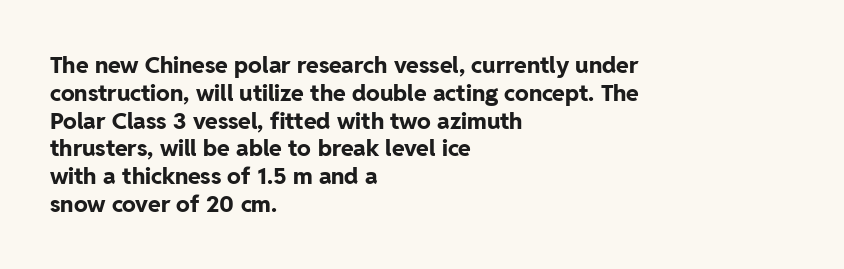
Short and long lines alike share a common starting point at left. Unlike italic type, these characters show no tilt at all. The passage shown is emphatically bold. The face used here is rendered with its standard letterfit. The space beneath each line is pristine and unruled.
